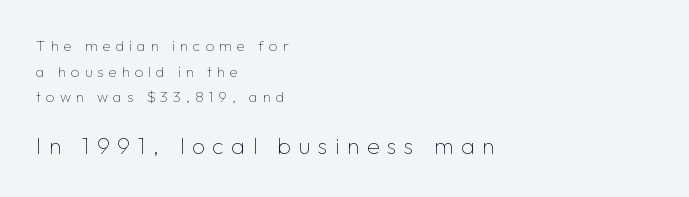
The image shows 23 px text type, upright; set left-aligned, line spacing 1.71x, unusually wide letter spacing (+0.33 em), not underlined; the second (bottom) block is 1.53x larger.
